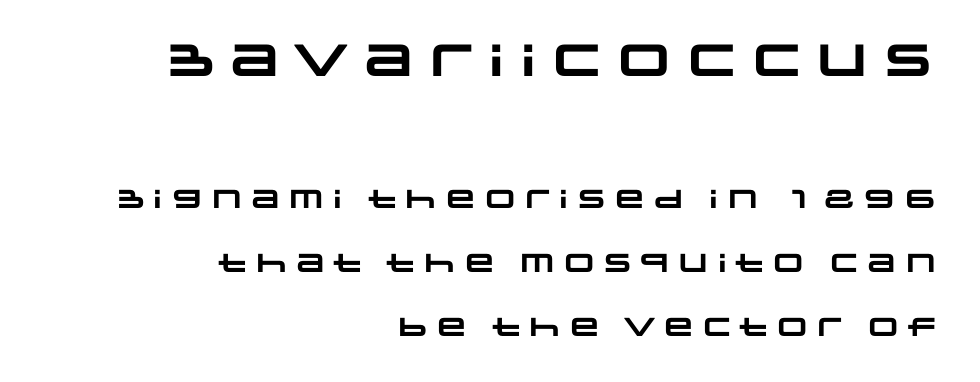
The typeface chosen for these lines omits serifs. These lines carry a lot of weight — the face is fully bold. Short and long lines alike share a common ending point at right. No extra tracking has been applied to these lines. A student would notice the top passage is typeset larger than what follows. Lines of text with bare space underneath.
